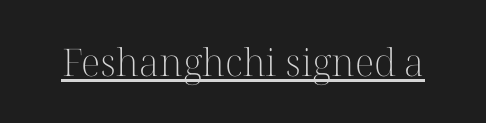
The image shows 38 px light serif type, upright; set normal letter spacing, underlined; high stroke contrast and a medium x-height.
